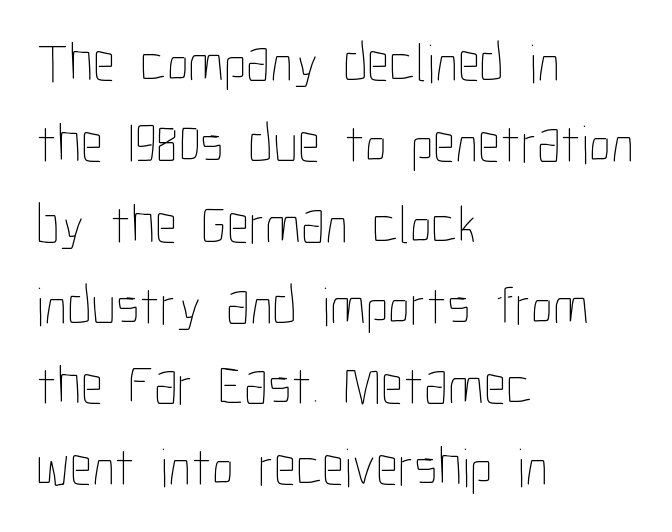
{"italic": "no", "bold": "no", "weight": "thin", "width": "condensed", "stroke_contrast": "low", "x_height": "medium", "monospaced": "no", "underline": "no", "align": "left", "line_spacing": "normal", "line_spacing_ratio": 1.47, "letter_spacing": "normal", "letter_spacing_em": 0.0, "glyph_px": 55}
